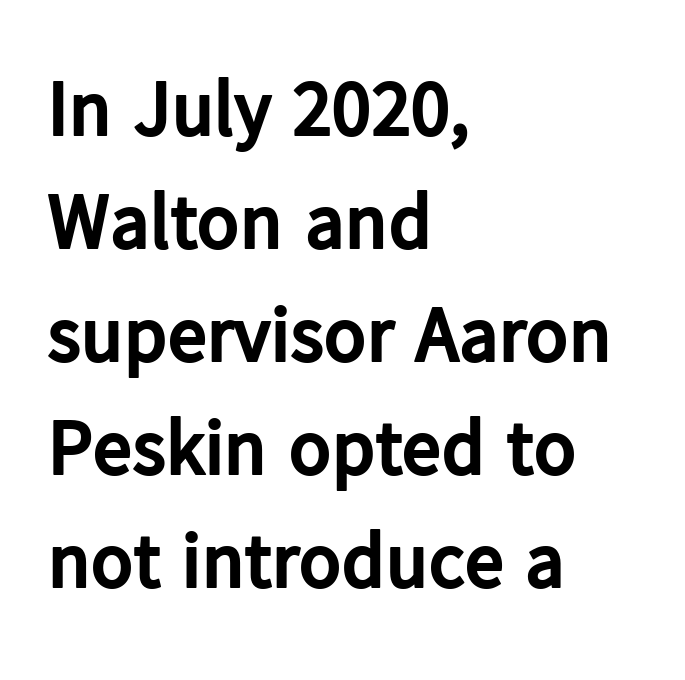
{"serif": "no", "italic": "no", "bold": "yes", "weight": "bold", "width": "normal", "stroke_contrast": "low", "x_height": "medium", "monospaced": "no", "underline": "no", "align": "left", "line_spacing": "normal", "line_spacing_ratio": 1.43, "letter_spacing": "normal", "letter_spacing_em": 0.0, "glyph_px": 79}
